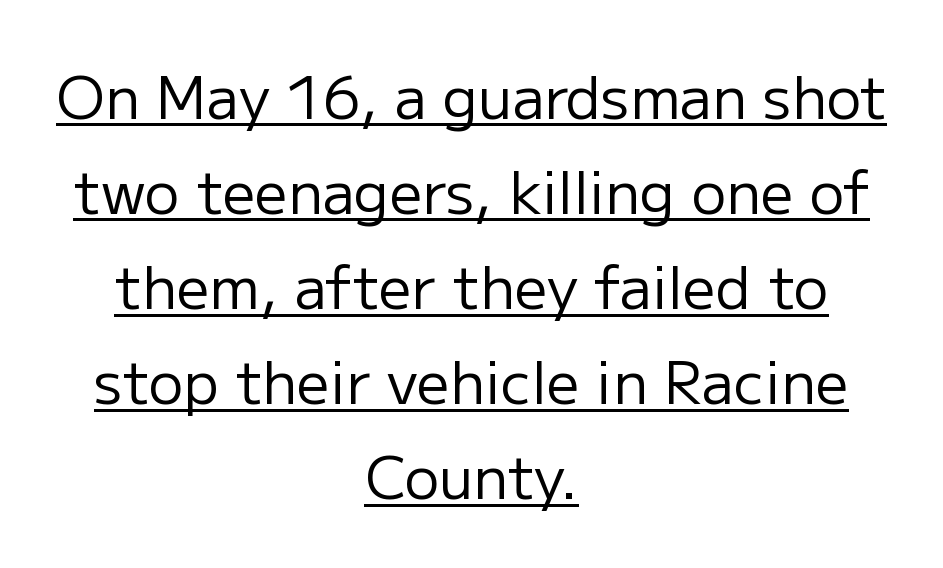
Character widths vary here, with narrow letters taking less room than wide ones. Notice how a bar underscores the lettering throughout. Unlike a traditional serif, this face leaves its strokes unadorned. The lettering stays uniformly vertical, giving the passage a roman look. What stands out about the letter spacing? Nothing — it is the standard amount. The paragraph has two soft edges and a firm central axis.
